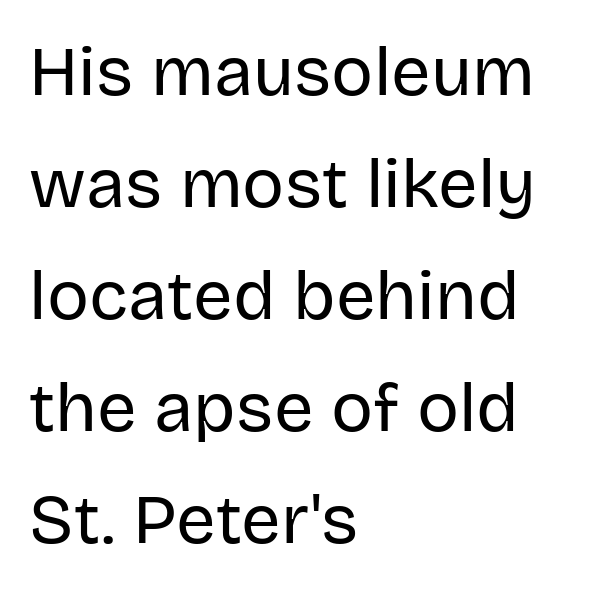
The image shows 70 px regular-weight sans-serif type, upright; set left-aligned, normal line spacing (1.6x), normal letter spacing, not underlined; low stroke contrast and a large x-height.
